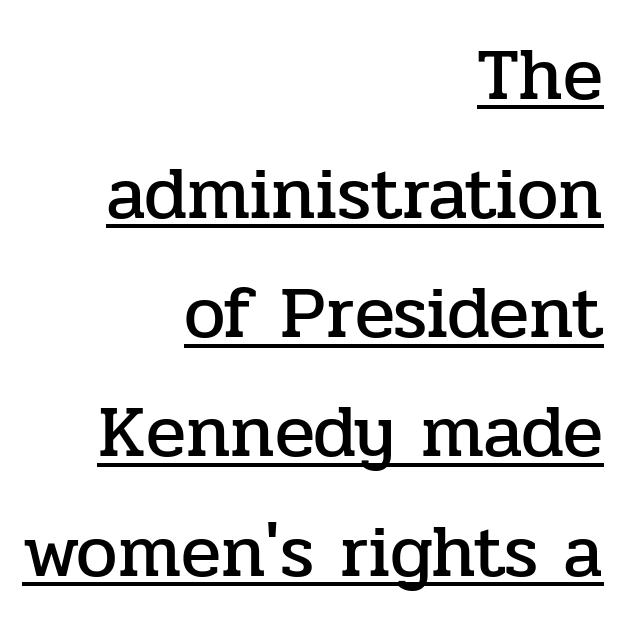
The image shows 74 px serif type, upright; set right-aligned, normal line spacing (1.61x), normal letter spacing, underlined; low stroke contrast and a medium x-height.
